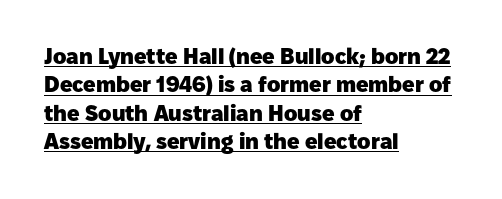
The image shows 22 px bold type, upright; set left-aligned, normal line spacing (1.29x), normal letter spacing, underlined.
